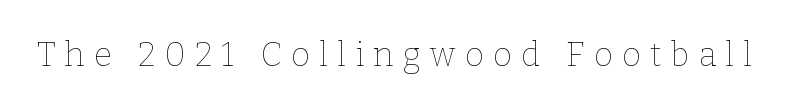
Q: Is the text bold? A: No.
Q: Is the text italic (slanted)? A: No, it is upright.
Q: Is the text underlined? A: No.
Q: Is the spacing between letters normal or unusually wide? A: Unusually wide.
Q: Width (condensed, normal, or wide)? A: Normal.
Q: Stroke contrast? A: Low.
Q: x-height? A: Medium.
Q: Monospaced? A: No.
